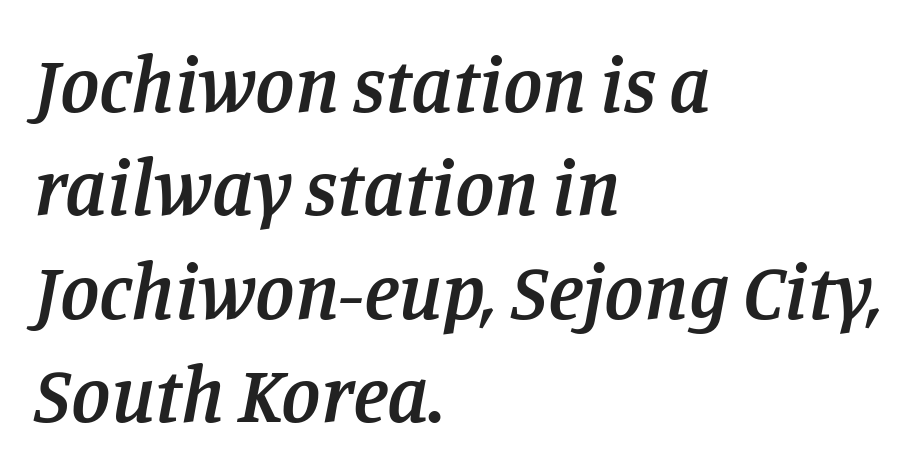
The image shows 79 px semibold serif type, italic (leaning right); set left-aligned, normal line spacing (1.31x), normal letter spacing, not underlined; low stroke contrast and a large x-height.
